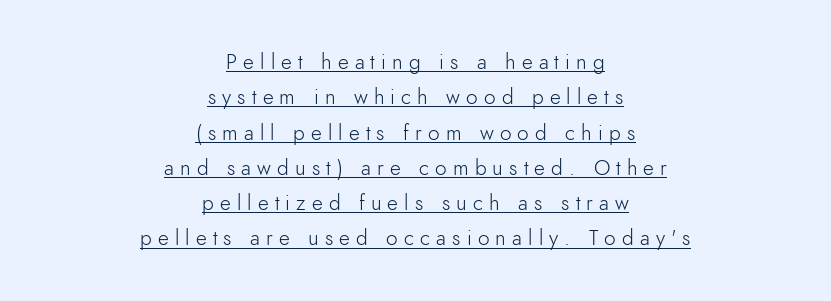
A continuous stroke trails under the words, as in a hyperlink. Normally led — the rows are evenly, conventionally spaced. Tall strokes in this sample are plumb rather than angled. The face used here is rendered with a markedly widened letterfit. Caption: multi-line text, centered on the measure. This is not heavy type; no bold has been used.
